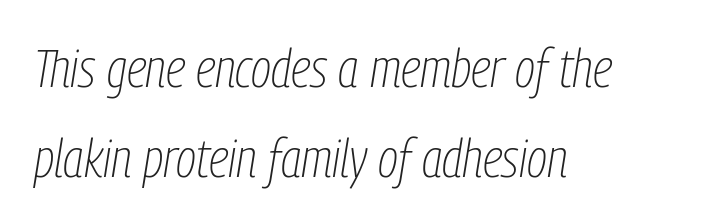
{"italic": "yes", "lean": "right", "slant_degrees": 9, "bold": "no", "weight": "thin", "width": "condensed", "stroke_contrast": "low", "x_height": "medium", "monospaced": "no", "underline": "no", "align": "left", "line_spacing": "normal", "line_spacing_ratio": 1.66, "letter_spacing": "normal", "letter_spacing_em": 0.0, "glyph_px": 54}
